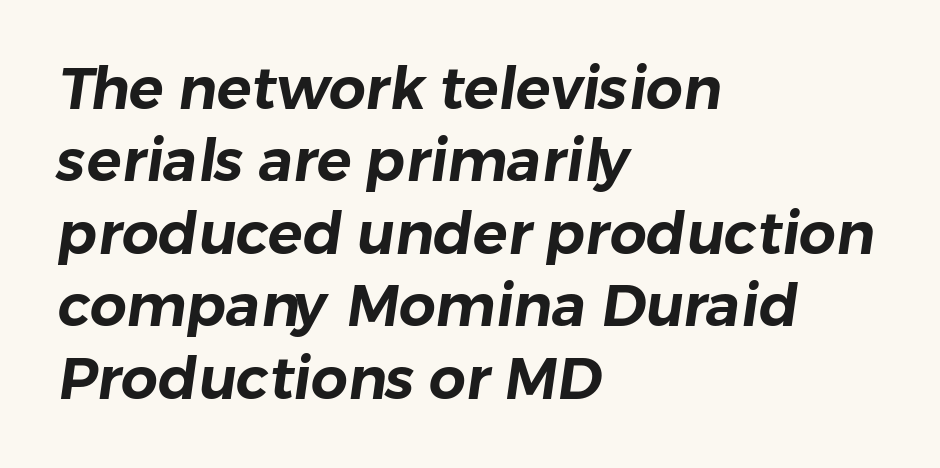
Q: Is the typeface a serif or a sans-serif typeface? A: Sans-serif.
Q: Is the text underlined? A: No.
Q: How is the paragraph aligned? A: Left-aligned.
Q: Is the spacing between letters normal or unusually wide? A: Normal.
Q: Is the spacing between lines tight, normal or loose? A: Normal.
Q: Width (condensed, normal, or wide)? A: Normal.
Q: Stroke contrast? A: Low.
Q: x-height? A: Medium.
Q: Monospaced? A: No.
